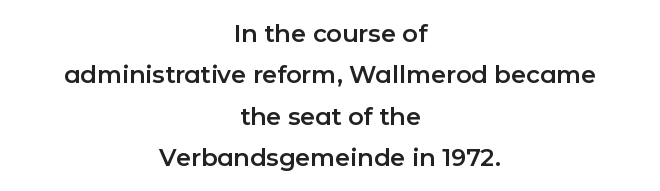
Q: Is the text italic (slanted)? A: No, it is upright.
Q: Is the text underlined? A: No.
Q: How is the paragraph aligned? A: Centered.
Q: Is the spacing between letters normal or unusually wide? A: Normal.
